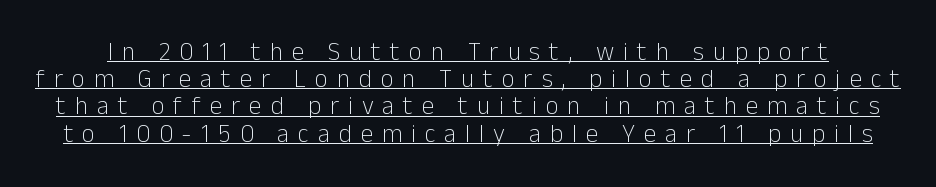
{"italic": "no", "bold": "no", "underline": "yes", "line_spacing": "tight", "line_spacing_ratio": 1.09, "letter_spacing": "wide", "letter_spacing_em": 0.36, "glyph_px": 25}
